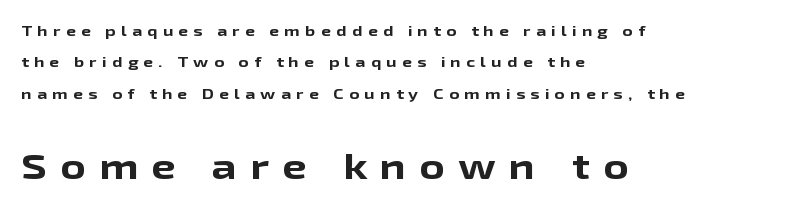
Typesetter's note — lower block bumped up in size, upper block left smaller. The lettering holds an erect, upright posture throughout. Compared with typical paragraphs, the rows here are farther apart. These lines stack with their left ends in a neat column. What stands out about the letter spacing? Its width — letters are far apart.
